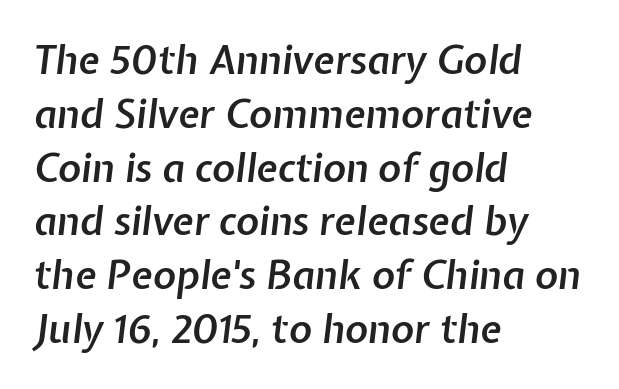
{"italic": "yes", "lean": "right", "slant_degrees": 7, "bold": "semi", "weight": "semibold", "width": "normal", "stroke_contrast": "low", "x_height": "medium", "monospaced": "no", "underline": "no", "align": "left", "line_spacing": "normal", "line_spacing_ratio": 1.38, "letter_spacing": "normal", "letter_spacing_em": 0.0, "glyph_px": 39}
